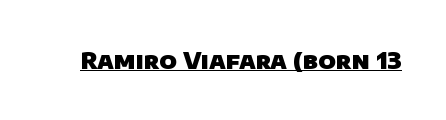
The image shows 23 px bold type; set normal letter spacing, underlined.
